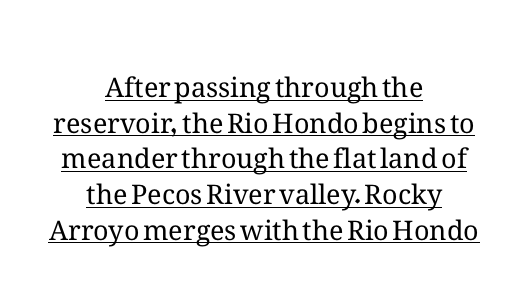
The letterforms sit shoulder to shoulder at normal distance. Is this a heavy cut? Hardly; it is regular or lighter. Is there any slant? The stems are plumb. A continuous stroke trails under the words, as in a hyperlink. Leading: standard. The rag falls on both sides of this text block equally.
